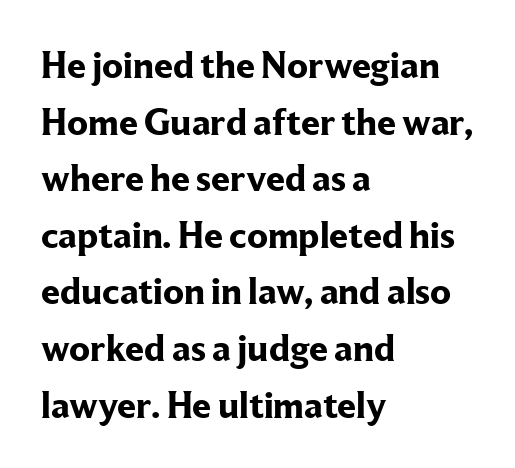
The image shows 38 px bold serif type, upright; set left-aligned, normal line spacing (1.49x), normal letter spacing, not underlined; low stroke contrast and a medium x-height.
